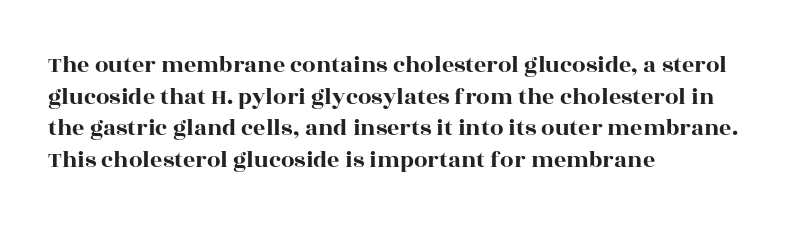
{"italic": "no", "underline": "no", "align": "left", "line_spacing": "normal", "line_spacing_ratio": 1.32, "letter_spacing": "normal", "letter_spacing_em": 0.0, "glyph_px": 24}
